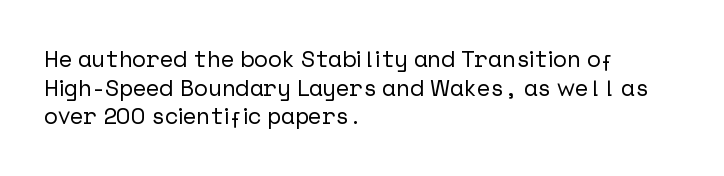
Q: Is the text italic (slanted)? A: No, it is upright.
Q: Is the text underlined? A: No.
Q: How is the paragraph aligned? A: Left-aligned.
Q: Is the spacing between letters normal or unusually wide? A: Normal.
